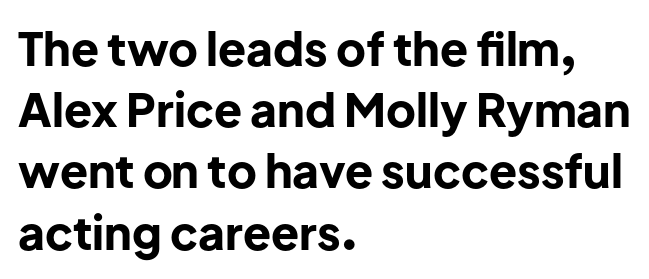
{"serif": "no", "italic": "no", "bold": "yes", "weight": "bold", "width": "normal", "stroke_contrast": "low", "x_height": "medium", "monospaced": "no", "underline": "no", "align": "left", "line_spacing": "normal", "line_spacing_ratio": 1.33, "letter_spacing": "normal", "letter_spacing_em": 0.0, "glyph_px": 46}
